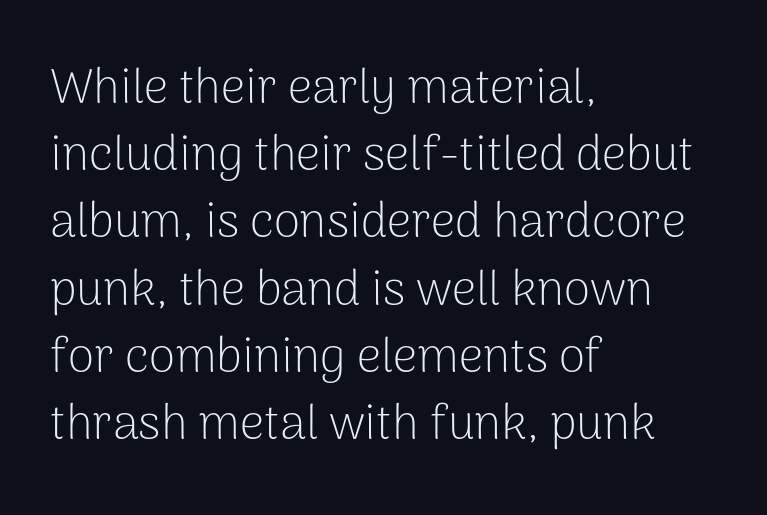
{"serif": "no", "italic": "no", "bold": "no", "weight": "light", "width": "normal", "stroke_contrast": "low", "x_height": "medium", "monospaced": "no", "underline": "no", "align": "left", "line_spacing": "normal", "line_spacing_ratio": 1.4, "letter_spacing": "normal", "letter_spacing_em": 0.0, "glyph_px": 48}
